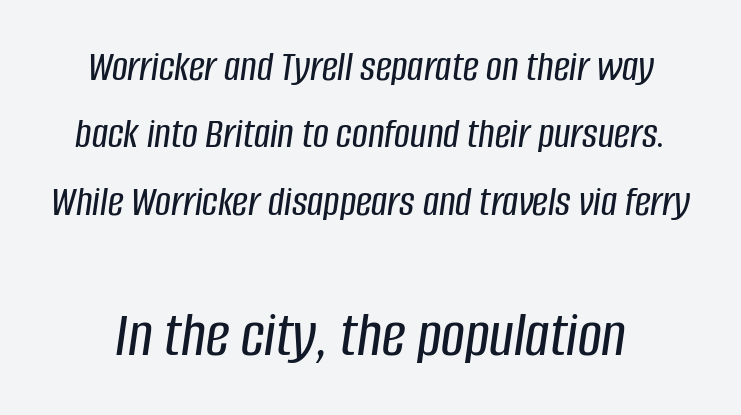
The image shows 66 px condensed type, italic (leaning right); set normal line spacing (1.53x), normal letter spacing, not underlined; the second (bottom) block is 1.5x larger; low stroke contrast and a large x-height.
